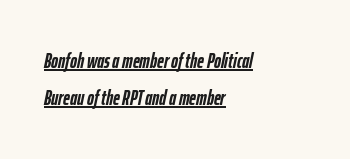
This sample carries an underscore along the baseline area. The passage shown has conventional tracking throughout. Rendered with sloped, italic letterforms. The rendering anchors every line to the left-hand side.
